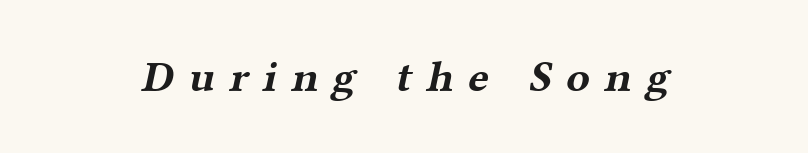
{"serif": "yes", "bold": "yes", "weight": "bold", "width": "wide", "stroke_contrast": "medium", "x_height": "medium", "monospaced": "no", "underline": "no", "align": "center", "letter_spacing": "wide", "letter_spacing_em": 0.33, "glyph_px": 44}
